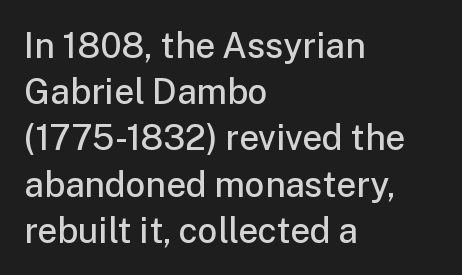
The image shows 35 px semibold sans-serif type, upright; set left-aligned, normal line spacing (1.32x), normal letter spacing, not underlined; low stroke contrast and a medium x-height.
